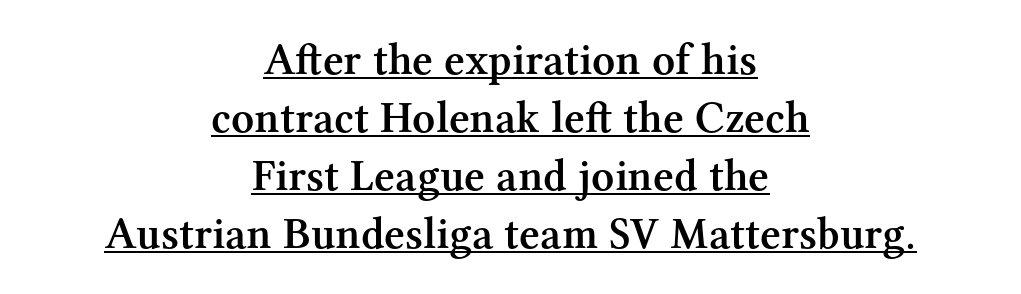
The image shows 45 px semibold serif type, upright; set centered, normal line spacing (1.29x), normal letter spacing, underlined; medium stroke contrast and a medium x-height.
